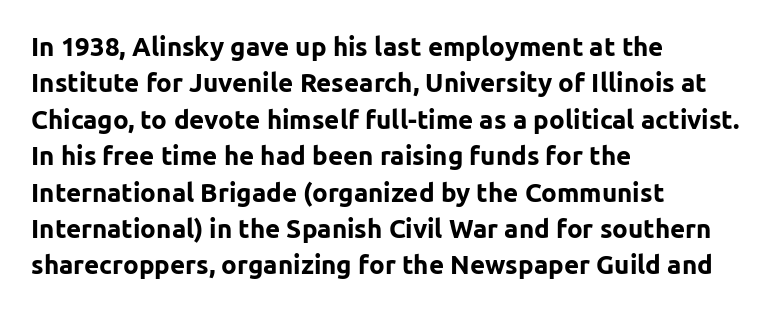
The image shows 26 px bold type, upright; set left-aligned, normal line spacing (1.4x), normal letter spacing, not underlined.
